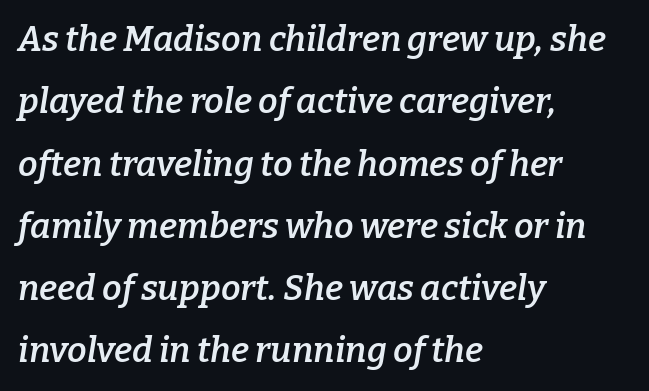
Q: Is the text bold? A: Semi-bold.
Q: Is the text italic (slanted)? A: Yes, it leans right by about 9 degrees.
Q: Is the typeface a serif or a sans-serif typeface? A: Serif.
Q: Is the text underlined? A: No.
Q: How is the paragraph aligned? A: Left-aligned.
Q: Is the spacing between letters normal or unusually wide? A: Normal.
Q: Width (condensed, normal, or wide)? A: Normal.
Q: Stroke contrast? A: Low.
Q: x-height? A: Medium.
Q: Monospaced? A: No.
